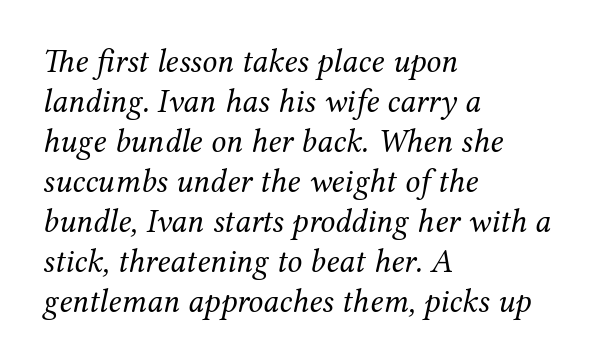
The image shows 33 px regular-weight serif type, italic (leaning right); set left-aligned, line spacing 1.21x, normal letter spacing, not underlined; medium stroke contrast and a medium x-height.
